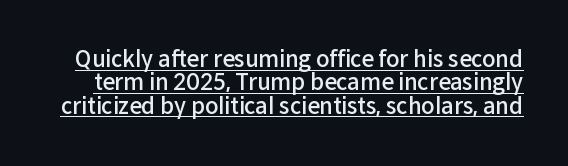
Q: Is the text bold? A: Semi-bold.
Q: Is the text italic (slanted)? A: No, it is upright.
Q: Is the text underlined? A: Yes.
Q: Is the spacing between letters normal or unusually wide? A: Normal.
Q: Is the spacing between lines tight, normal or loose? A: Tight.
